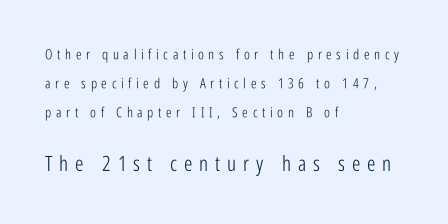
The image shows 21 px text type, upright; set left-aligned, loose line spacing (2.07x), unusually wide letter spacing (+0.33 em), not underlined; the second (bottom) block is 1.5x larger.
